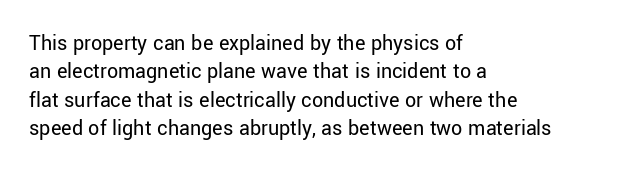
Rule under the text: the space is simply empty. Honestly, the letter spacing is just normal — you wouldn't notice it. The font's upright variant was chosen for this text. The strokes are not fattened; the text isn't bold. Layout note: lines flush left. The designer left line spacing at the default.
